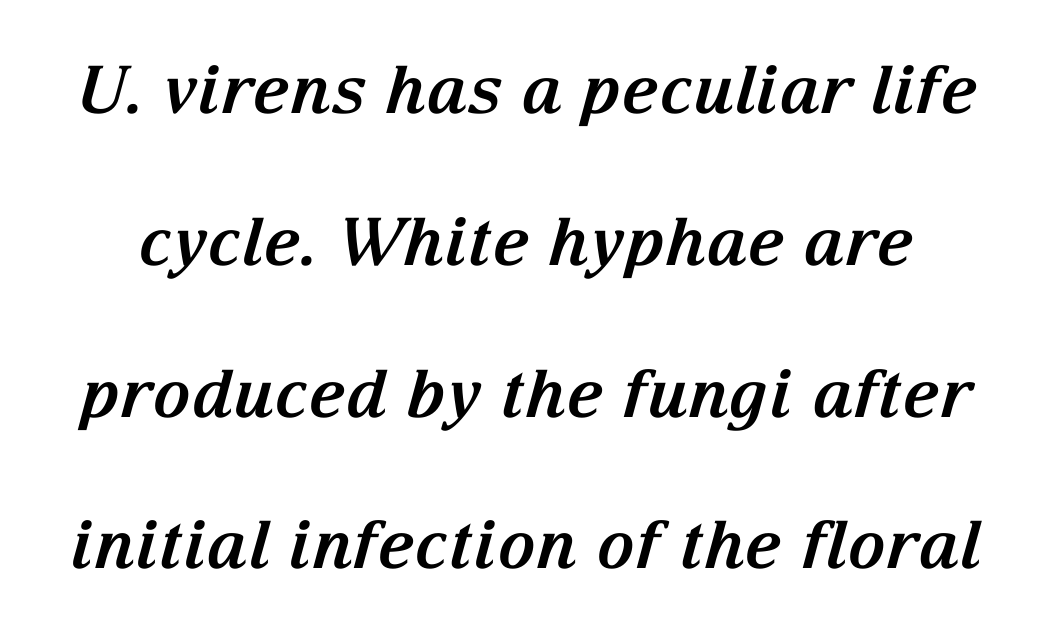
Letter spacing: default. The typeface chosen for these lines features serifs. Does the weight exceed regular? Yes, all the way to bold. Looking at the ascenders, they clearly lean. Do the characters align in a grid? No, the font is proportional.
